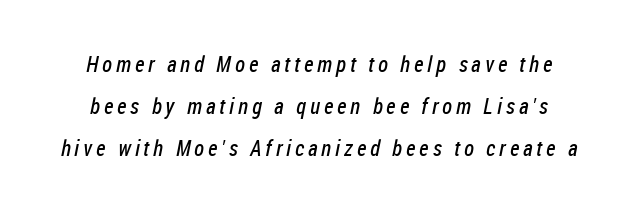
{"bold": "no", "underline": "no", "line_spacing": "loose", "line_spacing_ratio": 1.92, "glyph_px": 22}
